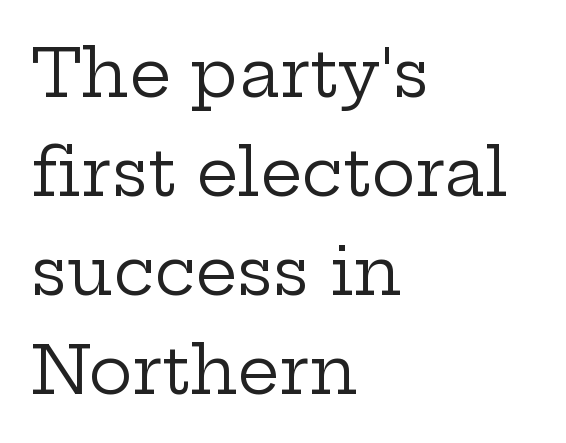
This sample is left-justified, so line endings fall wherever the words run out. Spacing verdict: proportional, widths tailored to each character. The font is comparable to plain body text, perhaps lighter. Nope, not italic — everything's standing straight. Leading matches the norm, producing a regular column.
